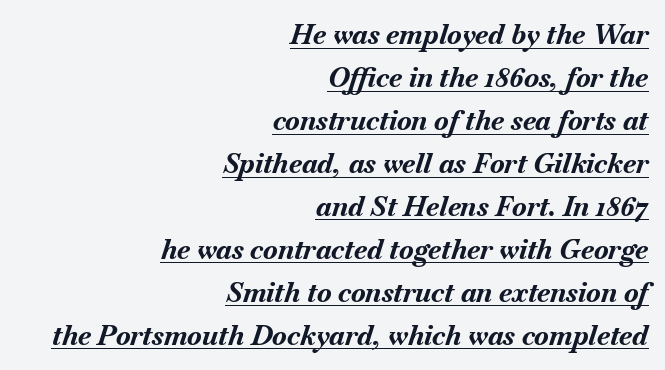
Q: Is the text bold? A: Yes.
Q: Is the text italic (slanted)? A: Yes, it leans right by about 18 degrees.
Q: Is the text underlined? A: Yes.
Q: How is the paragraph aligned? A: Right-aligned.
Q: Is the spacing between letters normal or unusually wide? A: Normal.
Q: Is the spacing between lines tight, normal or loose? A: Normal.
